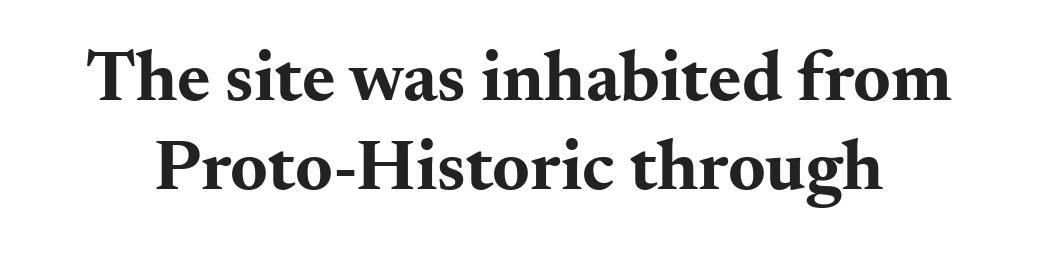
The space directly below the letters is spotless. Students, this is bold: see how much ink each stroke carries. The rendering keeps characters at their native spacing. Do the characters align in a grid? No, the font is proportional. The axis of the letterforms is exactly vertical.
